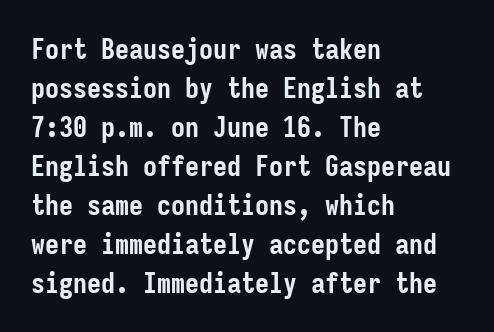
Beneath every word, the page is bare. The characters display no serif detailing; their extremities are plain. If you drew a ruler down the left edge, every line would touch it. A full-strength bold gives these letters their thick strokes. Tracking here is standard; glyphs follow each other at the usual distance.
